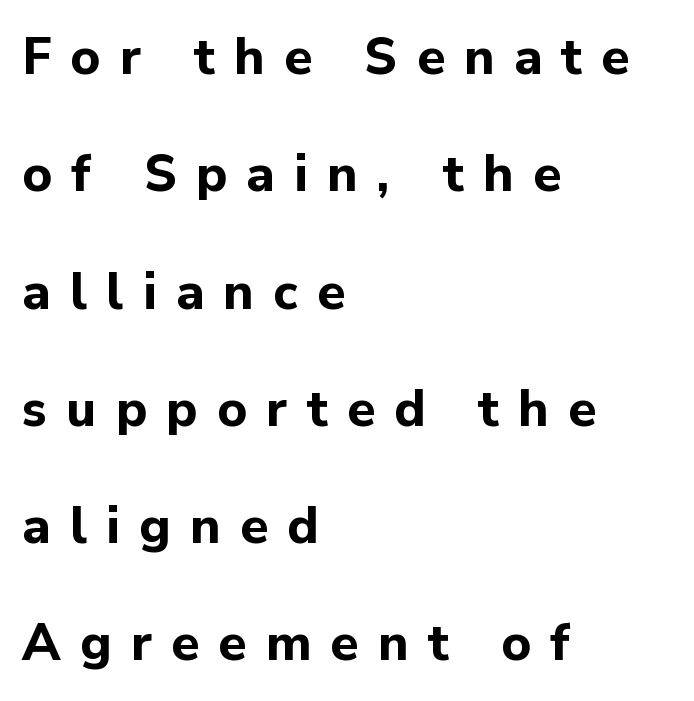
The image shows 51 px bold sans-serif type, upright; set left-aligned, loose line spacing (2.3x), unusually wide letter spacing (+0.38 em), not underlined; low stroke contrast and a medium x-height.
